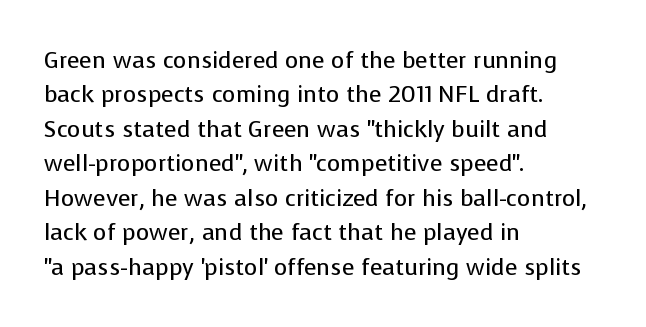
The image shows 23 px text type, upright; set left-aligned, normal line spacing (1.5x), normal letter spacing, not underlined.
